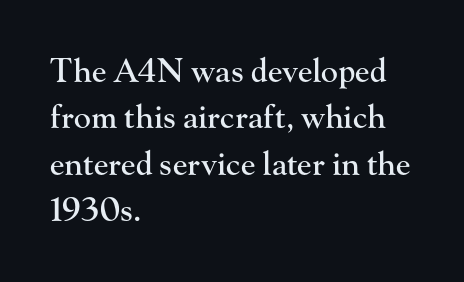
{"serif": "yes", "italic": "no", "width": "normal", "stroke_contrast": "high", "x_height": "small", "monospaced": "no", "underline": "no", "align": "left", "line_spacing": "normal", "line_spacing_ratio": 1.45, "letter_spacing": "normal", "letter_spacing_em": 0.0, "glyph_px": 32}
